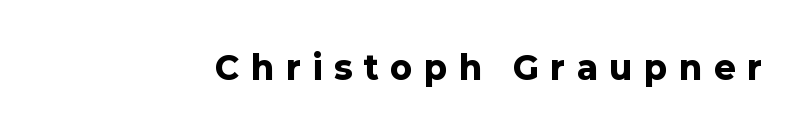
{"serif": "no", "italic": "no", "bold": "yes", "weight": "heavy", "width": "normal", "stroke_contrast": "low", "x_height": "medium", "monospaced": "no", "underline": "no", "letter_spacing": "wide", "letter_spacing_em": 0.38, "glyph_px": 32}
